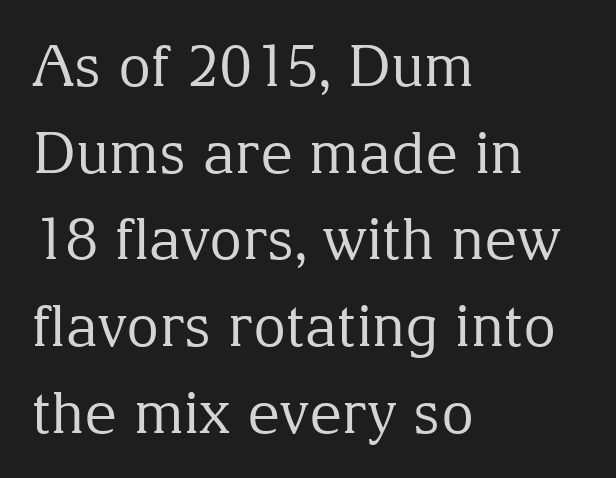
Q: Is the text bold? A: No.
Q: Is the text italic (slanted)? A: No, it is upright.
Q: Is the typeface a serif or a sans-serif typeface? A: Serif.
Q: Is the text underlined? A: No.
Q: How is the paragraph aligned? A: Left-aligned.
Q: Is the spacing between letters normal or unusually wide? A: Normal.
Q: Is the spacing between lines tight, normal or loose? A: Normal.
Q: Width (condensed, normal, or wide)? A: Normal.
Q: Stroke contrast? A: Medium.
Q: x-height? A: Medium.
Q: Monospaced? A: No.
